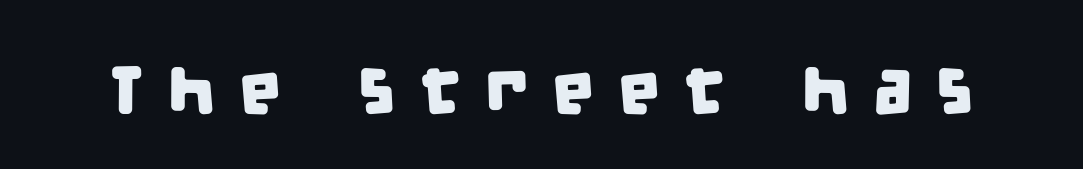
Short note: letters widely spaced. The passage shown is typed in a proportional face where columns would drift. Observe the absence of serifs on each vertical stroke in this sample. The foot of each line stays bare and open.
